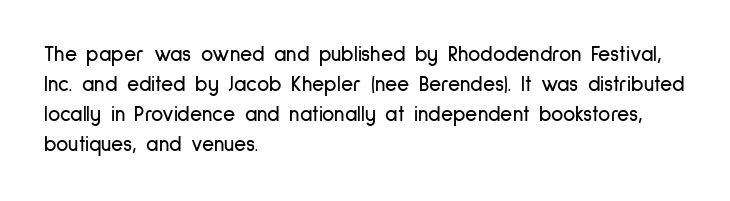
The gaps between neighbouring characters are ordinary and unremarkable. This rendering uses left alignment, leaving the right contour irregular. Horizontal bands of white between lines are of average thickness. The strip under each line holds only bare page. It's the straight-up-and-down kind of type.
